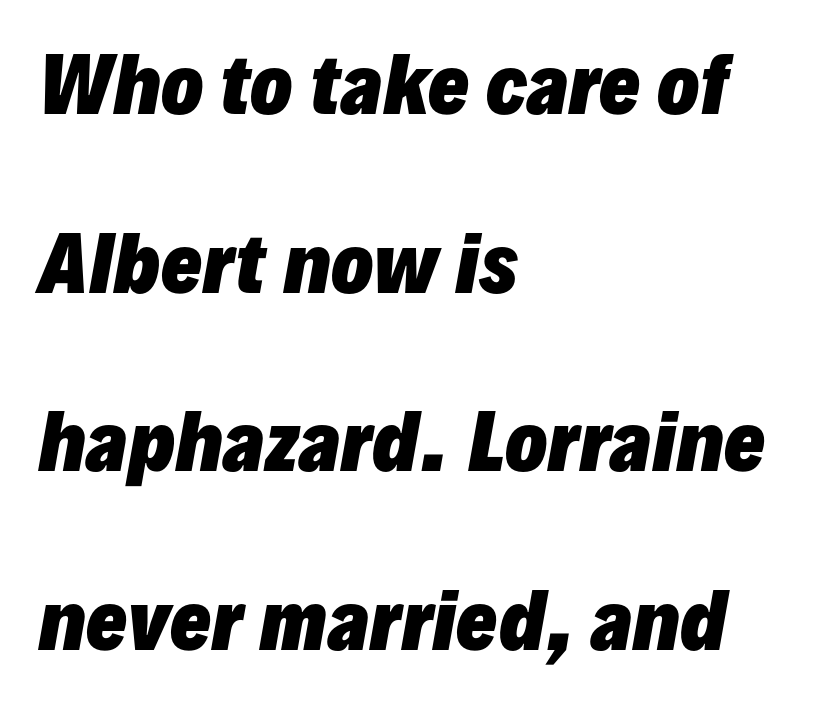
This sample has the flowing, uneven cadence of proportional lettering. The passage shown stacks its lines with a broad gap. On the weight axis this lands at bold, roughly 700. Just letters on the line, the space beneath them empty. If you drew a ruler down the left edge, every line would touch it. The axis of the letterforms is tilted away from vertical.
